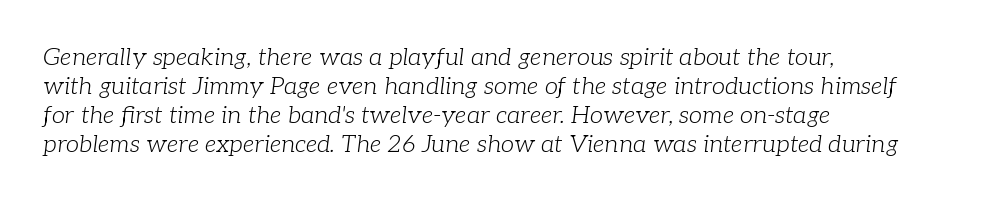
The strokes are not fattened; the text isn't bold. The horizontal fit of the characters is conventional and even. Compared with ordinary roman type, these characters are visibly tilted. Typeset ragged right — the left edge is the straight one.
